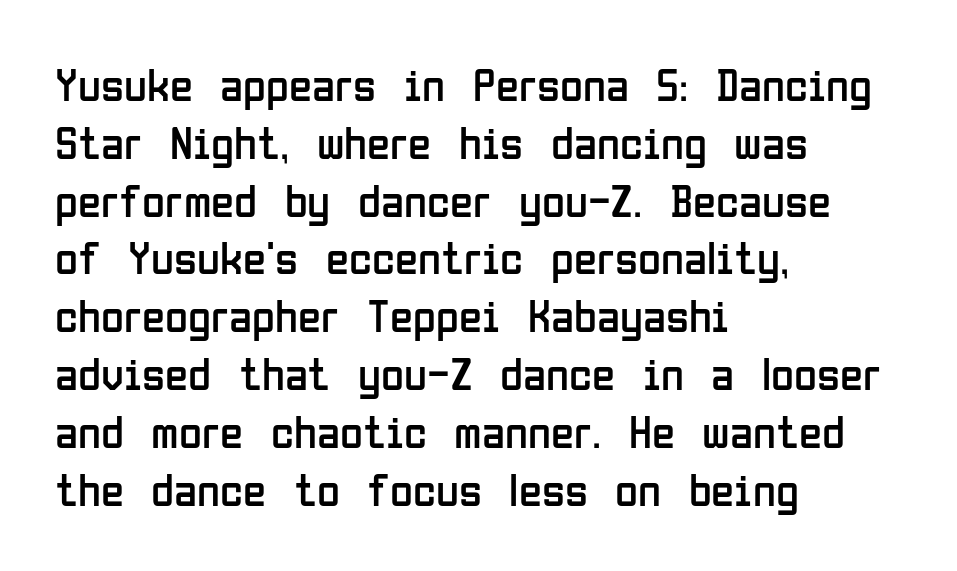
Q: Is the text bold? A: No.
Q: Is the text italic (slanted)? A: No, it is upright.
Q: Is the typeface a serif or a sans-serif typeface? A: Sans-serif.
Q: Is the text underlined? A: No.
Q: How is the paragraph aligned? A: Left-aligned.
Q: Is the spacing between letters normal or unusually wide? A: Normal.
Q: Width (condensed, normal, or wide)? A: Condensed.
Q: Stroke contrast? A: Low.
Q: x-height? A: Medium.
Q: Monospaced? A: No.
